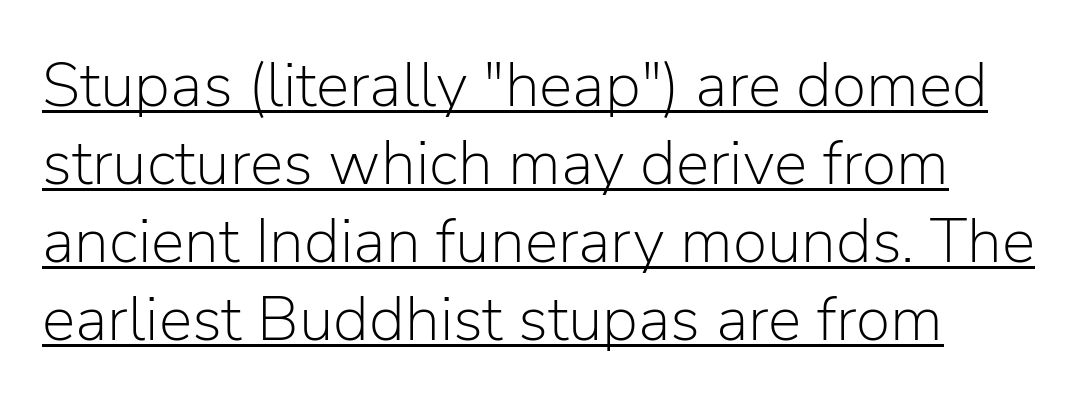
The lettering stays uniformly vertical, giving the passage a roman look. This sample uses plain, unmodified letter spacing. Bold? No — there's no thickening of the strokes. This sample carries an underscore along the baseline area. The rendering uses natural spacing where letterforms have individual widths. The characters display no serif detailing; their extremities are plain.
